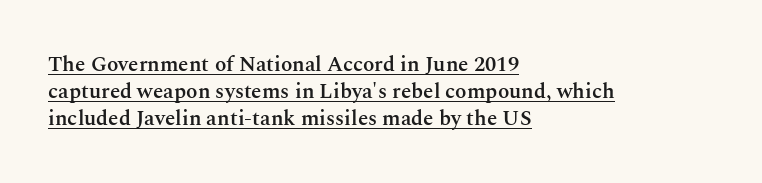
{"italic": "no", "bold": "semi", "underline": "yes", "align": "left", "line_spacing": "normal", "line_spacing_ratio": 1.28, "letter_spacing": "normal", "letter_spacing_em": 0.0, "glyph_px": 21}
